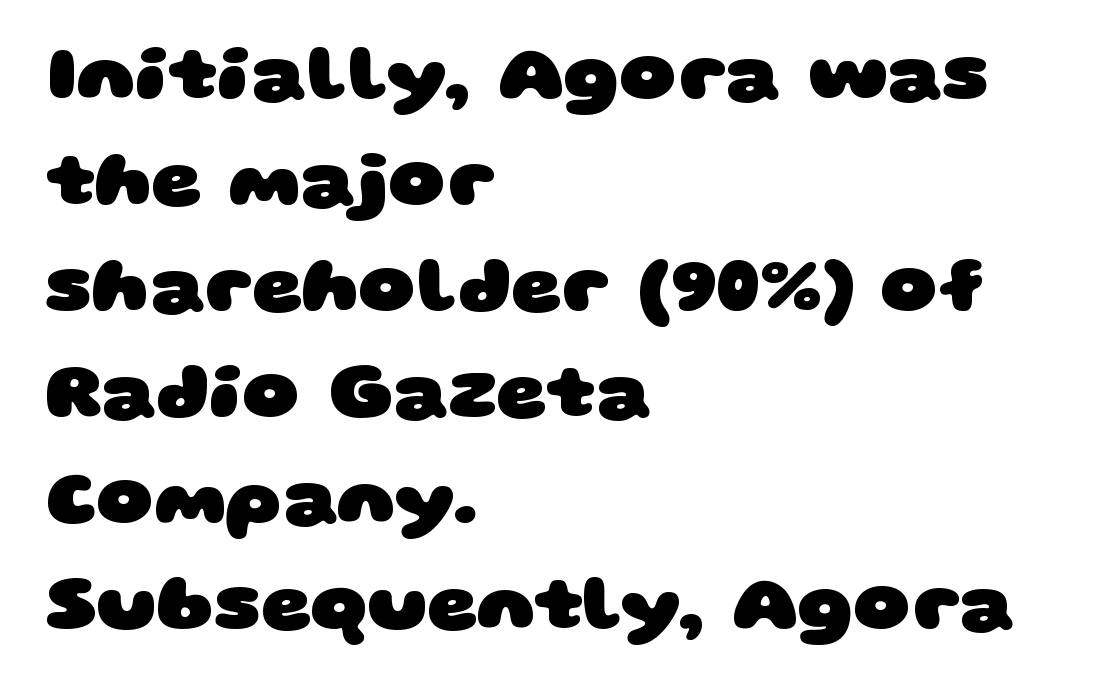
{"serif": "no", "bold": "yes", "weight": "heavy", "width": "wide", "stroke_contrast": "low", "x_height": "large", "monospaced": "no", "underline": "no", "align": "left", "line_spacing": "normal", "line_spacing_ratio": 1.36, "letter_spacing": "normal", "letter_spacing_em": 0.0, "glyph_px": 78}
